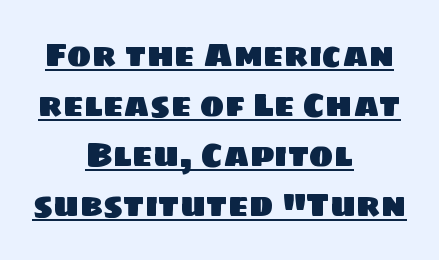
The image shows 33 px sans-serif type; set centered, normal line spacing (1.52x), normal letter spacing, underlined; low stroke contrast and a large x-height.
